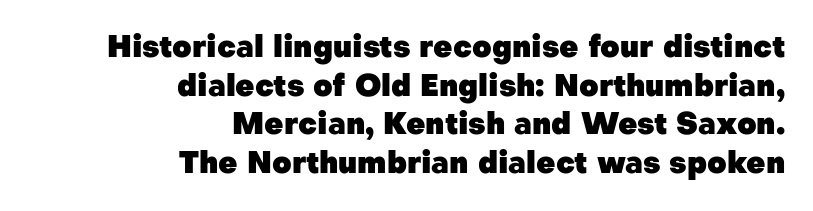
Every row of glyphs terminates at an identical x-position on the right. You could not count columns in this text — the font is proportionally spaced. The strip under each line holds only bare page. The font family rendered here belongs to the sans-serif group. The leading is moderate, giving the passage an even texture. Glyph-to-glyph distance matches everyday printed text.
